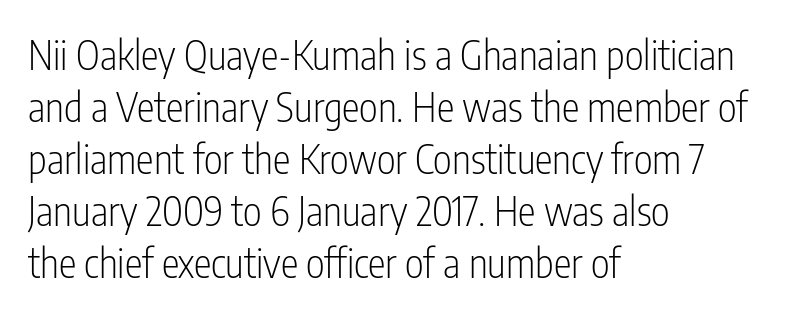
The image shows 40 px light, condensed sans-serif type, upright; set left-aligned, normal line spacing (1.3x), normal letter spacing, not underlined; low stroke contrast and a medium x-height.
